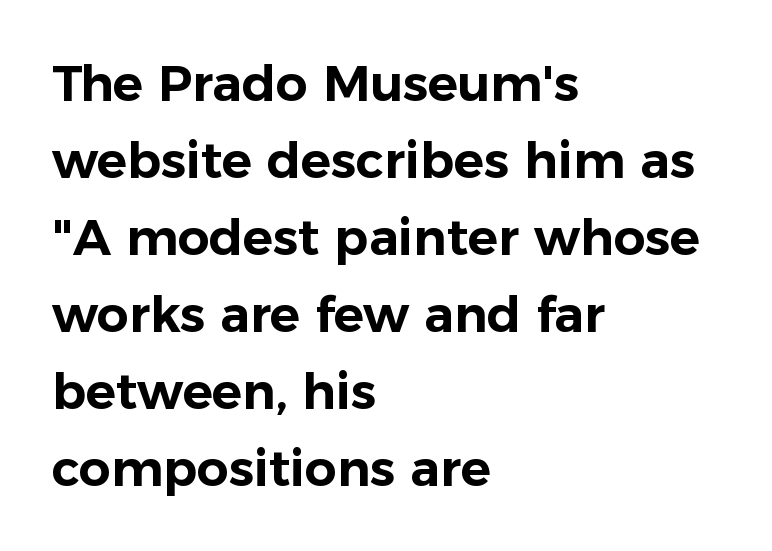
The image shows 50 px sans-serif type, upright; set left-aligned, normal line spacing (1.54x), normal letter spacing, not underlined; low stroke contrast and a medium x-height.
